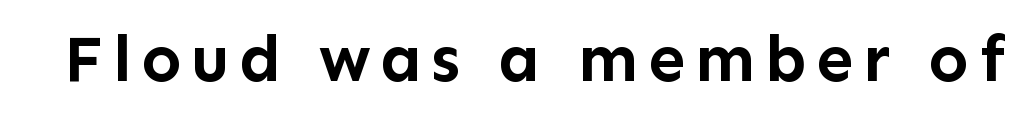
When letters stand straight like this, we call the style roman or upright. Caption: bold face, heavy strokes. Words float on clear page, feet unadorned. The type family on display is of the sans-serif kind.
